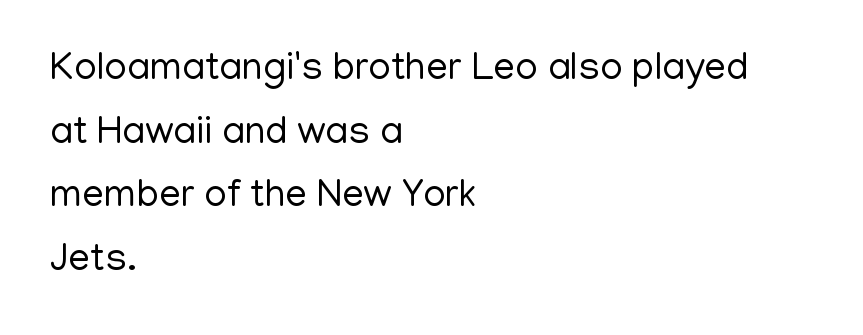
Q: Is the text bold? A: No.
Q: Is the text italic (slanted)? A: No, it is upright.
Q: Is the typeface a serif or a sans-serif typeface? A: Sans-serif.
Q: Is the text underlined? A: No.
Q: How is the paragraph aligned? A: Left-aligned.
Q: Is the spacing between letters normal or unusually wide? A: Normal.
Q: Is the spacing between lines tight, normal or loose? A: Normal.
Q: Width (condensed, normal, or wide)? A: Normal.
Q: Stroke contrast? A: Low.
Q: x-height? A: Medium.
Q: Monospaced? A: No.
